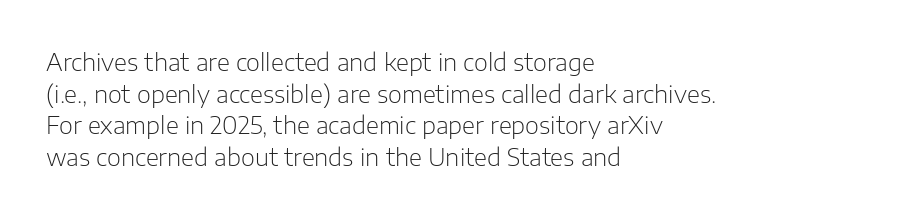
Leftover space on each line is placed entirely after the last word. The typesetting does not lean heavy: it is not bold. Honestly, the letter spacing is just normal — you wouldn't notice it. Underline: absent. If you drew a line through each stem, it would be perfectly vertical.
